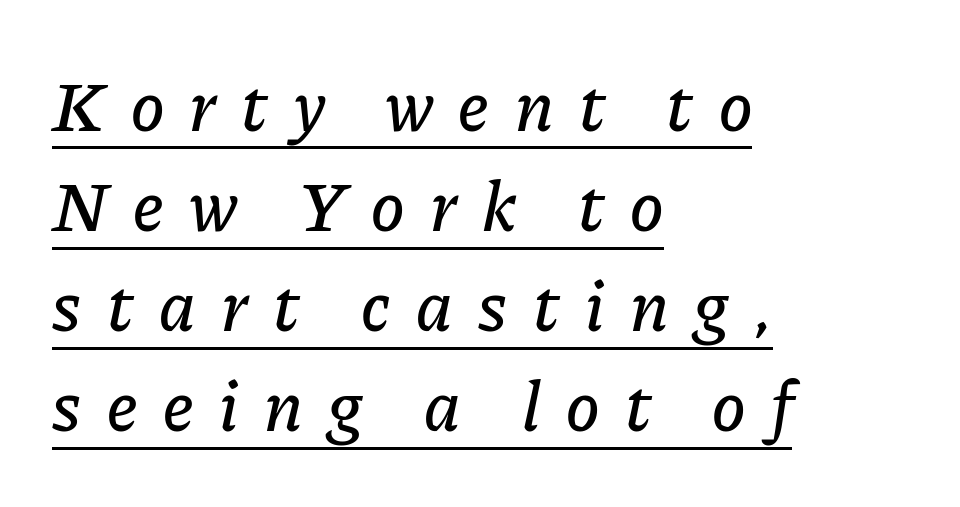
Q: Is the text italic (slanted)? A: Yes, it leans right by about 11 degrees.
Q: Is the text underlined? A: Yes.
Q: How is the paragraph aligned? A: Left-aligned.
Q: Is the spacing between letters normal or unusually wide? A: Unusually wide.
Q: Is the spacing between lines tight, normal or loose? A: Normal.
Q: Width (condensed, normal, or wide)? A: Normal.
Q: Stroke contrast? A: Low.
Q: x-height? A: Medium.
Q: Monospaced? A: No.
